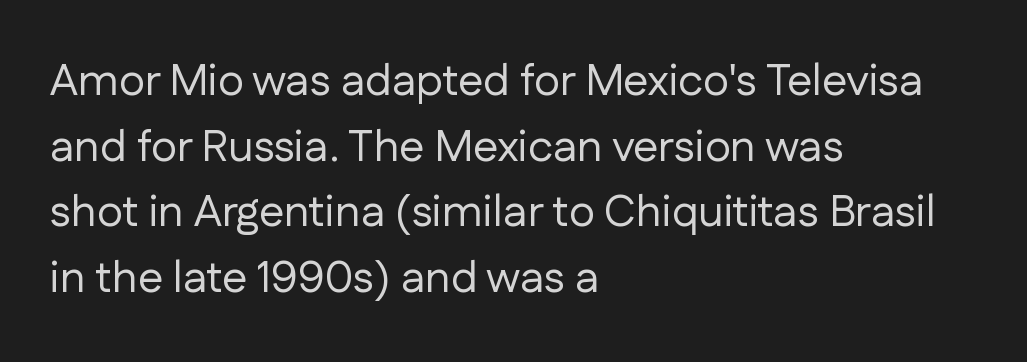
Quick note: not italic, upright. Letters have the restrained weight of plain body copy at most. These lines sit exactly where default settings would place them. A bare baseline throughout the passage.
